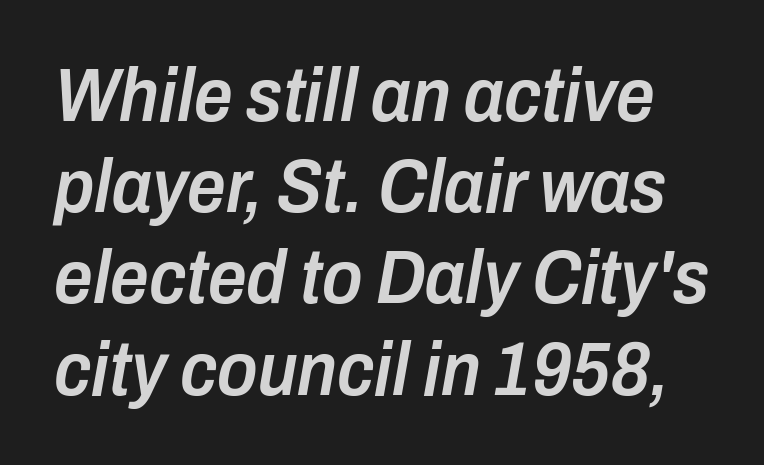
Q: Is the text bold? A: Semi-bold.
Q: Is the text italic (slanted)? A: Yes, it leans right by about 10 degrees.
Q: Is the text underlined? A: No.
Q: Is the spacing between letters normal or unusually wide? A: Normal.
Q: Width (condensed, normal, or wide)? A: Condensed.
Q: Stroke contrast? A: Low.
Q: x-height? A: Medium.
Q: Monospaced? A: No.
